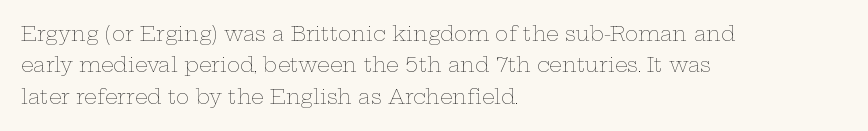
The image shows 20 px text type, upright; set left-aligned, normal line spacing (1.57x), normal letter spacing, not underlined.
